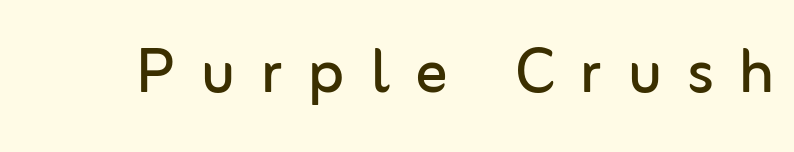
{"serif": "no", "italic": "no", "bold": "no", "weight": "regular", "width": "normal", "stroke_contrast": "low", "x_height": "medium", "monospaced": "no", "underline": "no", "letter_spacing": "wide", "letter_spacing_em": 0.32, "glyph_px": 80}
